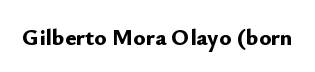
{"italic": "no", "bold": "yes", "underline": "no", "letter_spacing": "normal", "letter_spacing_em": 0.0, "glyph_px": 23}
